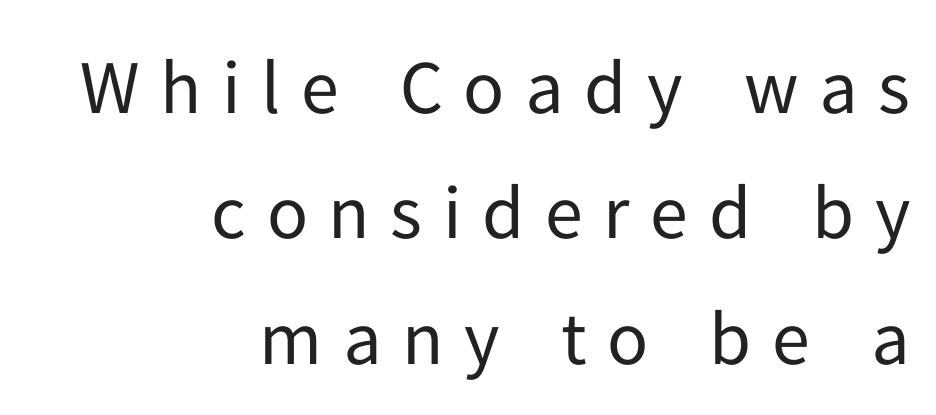
The image shows 76 px regular-weight sans-serif type, upright; set right-aligned, normal line spacing (1.65x), unusually wide letter spacing (+0.27 em), not underlined; low stroke contrast and a medium x-height.
